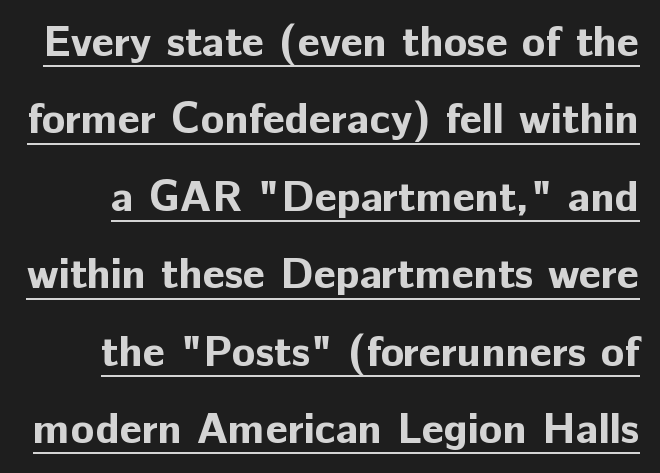
Q: Is the text bold? A: Yes.
Q: Is the text italic (slanted)? A: No, it is upright.
Q: Is the typeface a serif or a sans-serif typeface? A: Sans-serif.
Q: Is the text underlined? A: Yes.
Q: Is the spacing between letters normal or unusually wide? A: Normal.
Q: Width (condensed, normal, or wide)? A: Normal.
Q: Stroke contrast? A: Low.
Q: x-height? A: Medium.
Q: Monospaced? A: No.
